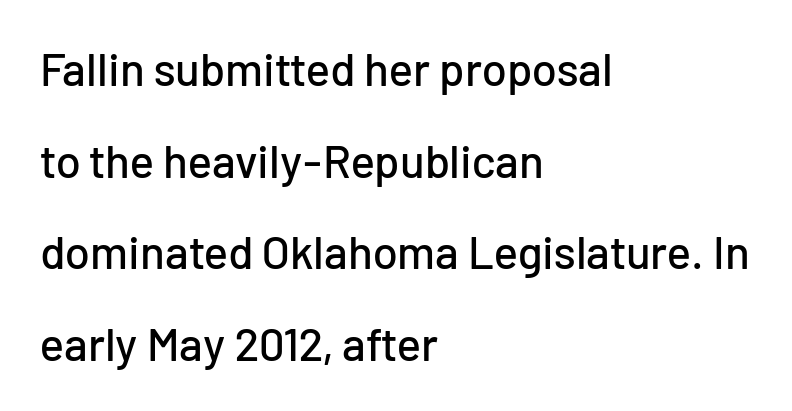
Q: Is the text italic (slanted)? A: No, it is upright.
Q: Is the typeface a serif or a sans-serif typeface? A: Sans-serif.
Q: Is the text underlined? A: No.
Q: How is the paragraph aligned? A: Left-aligned.
Q: Is the spacing between letters normal or unusually wide? A: Normal.
Q: Is the spacing between lines tight, normal or loose? A: Loose.
Q: Width (condensed, normal, or wide)? A: Normal.
Q: Stroke contrast? A: Low.
Q: x-height? A: Medium.
Q: Monospaced? A: No.
